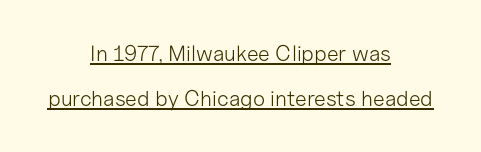
Q: Is the text bold? A: No.
Q: Is the text italic (slanted)? A: No, it is upright.
Q: Is the text underlined? A: Yes.
Q: How is the paragraph aligned? A: Centered.
Q: Is the spacing between letters normal or unusually wide? A: Normal.
Q: Is the spacing between lines tight, normal or loose? A: Loose.
